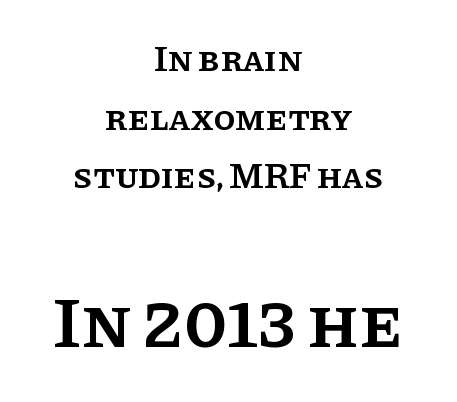
Q: Is the text bold? A: Semi-bold.
Q: Is the text italic (slanted)? A: No, it is upright.
Q: Is the typeface a serif or a sans-serif typeface? A: Serif.
Q: Is the text underlined? A: No.
Q: How is the paragraph aligned? A: Centered.
Q: Is the spacing between letters normal or unusually wide? A: Normal.
Q: Is the spacing between lines tight, normal or loose? A: Normal.
Q: Which block of text is set in a larger size, the first (top) or the second (bottom)? A: The second (bottom) one.
Q: Width (condensed, normal, or wide)? A: Normal.
Q: Stroke contrast? A: Low.
Q: x-height? A: Large.
Q: Monospaced? A: No.
